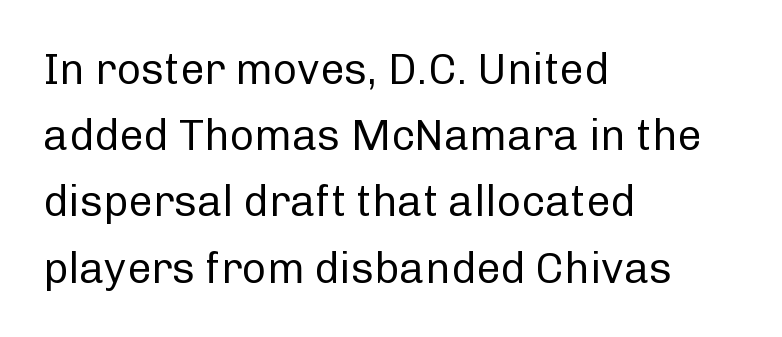
The image shows 43 px regular-weight sans-serif type, upright; set left-aligned, normal line spacing (1.54x), normal letter spacing, not underlined; low stroke contrast and a medium x-height.
